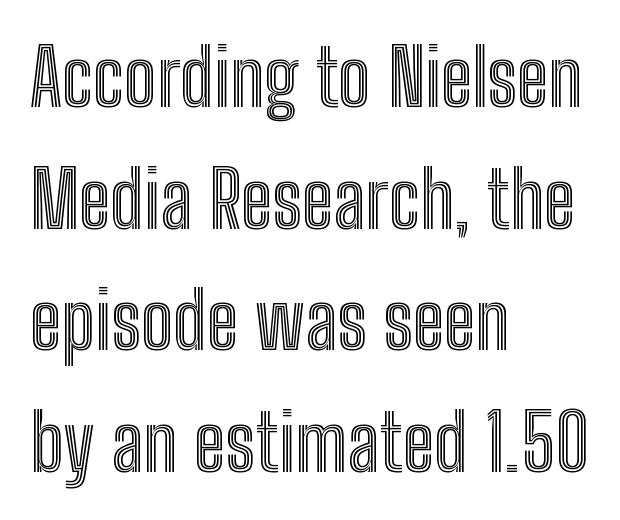
The image shows 78 px condensed type, upright; set left-aligned, normal line spacing (1.56x), normal letter spacing, not underlined; a medium x-height.
